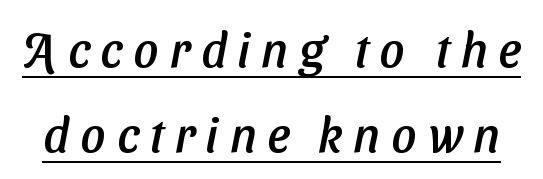
Looks like regular typesetting: each glyph gets only the width it needs. The designer went with a sans here, leaving each stem footless. The lettering is marked with a stroke running underneath it. The horizontal fit of the characters is loose and conspicuously gappy.
